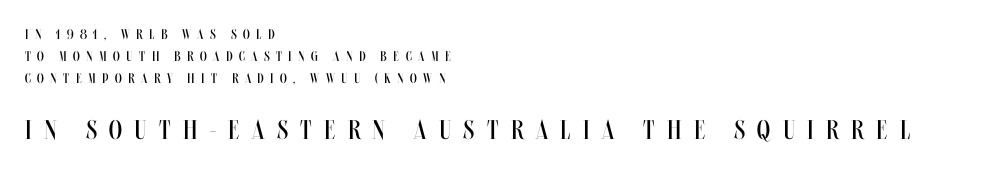
Q: Is the text bold? A: No.
Q: Is the text italic (slanted)? A: No, it is upright.
Q: Is the text underlined? A: No.
Q: How is the paragraph aligned? A: Left-aligned.
Q: Is the spacing between letters normal or unusually wide? A: Unusually wide.
Q: Is the spacing between lines tight, normal or loose? A: Normal.
Q: Which block of text is set in a larger size, the first (top) or the second (bottom)? A: The second (bottom) one.
